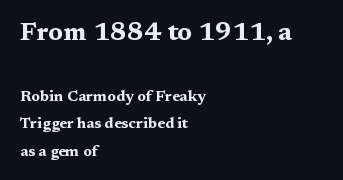
{"italic": "no", "bold": "yes", "underline": "no", "align": "left", "line_spacing_ratio": 1.84, "letter_spacing": "normal", "letter_spacing_em": 0.0, "larger_block": "first", "size_ratio": 1.73, "glyph_px": 26}
